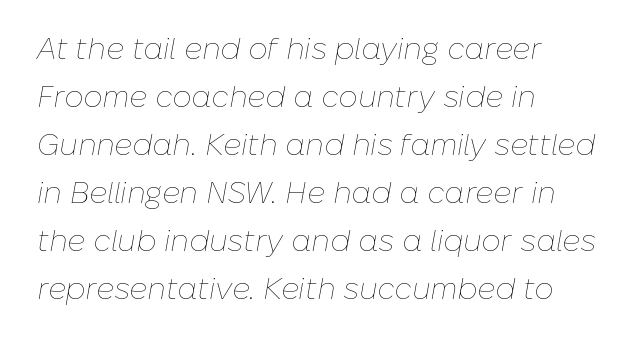
Each word holds together tightly as a unit, with standard inter-letter gaps. The typography opts for an oblique posture over an upright one. Here the designer chose a conventional face with non-uniform glyph widths. Does the copy run flush right? No — it runs flush left. Horizontal bands of white between lines are of average thickness.
